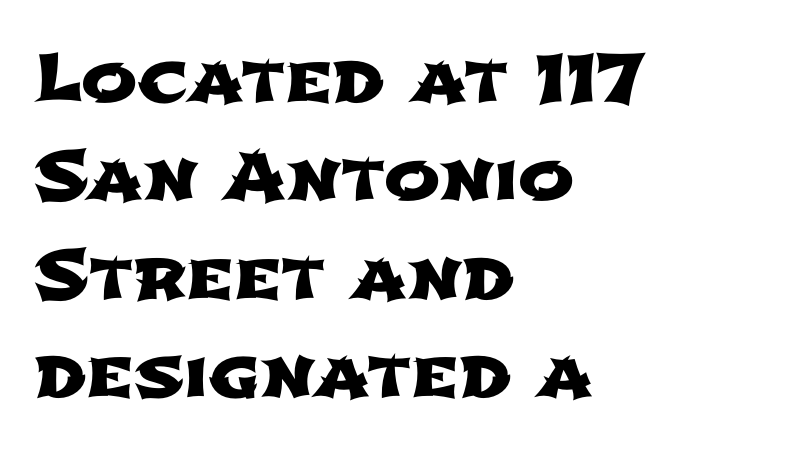
Q: Is the typeface a serif or a sans-serif typeface? A: Sans-serif.
Q: Is the text underlined? A: No.
Q: How is the paragraph aligned? A: Left-aligned.
Q: Is the spacing between letters normal or unusually wide? A: Normal.
Q: Is the spacing between lines tight, normal or loose? A: Normal.
Q: Width (condensed, normal, or wide)? A: Wide.
Q: Stroke contrast? A: Low.
Q: x-height? A: Medium.
Q: Monospaced? A: No.
